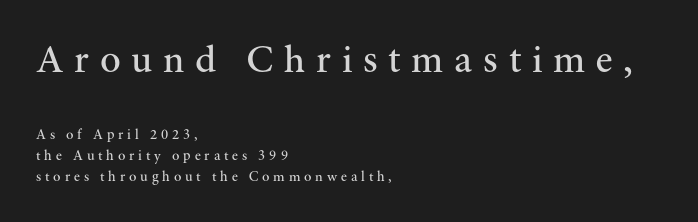
The image shows 39 px regular-weight serif type, upright; set left-aligned, normal line spacing (1.51x), unusually wide letter spacing (+0.27 em), not underlined; the first (top) block is 2.79x larger; medium stroke contrast and a small x-height.
